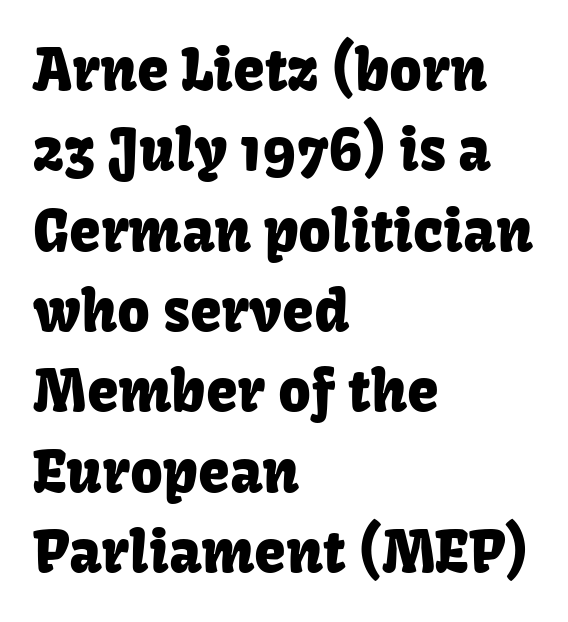
Do the characters align in a grid? No, the font is proportional. Is this a sans? Yes — the strokes have no serifs. The letterforms sit shoulder to shoulder at normal distance. Underline: absent.
